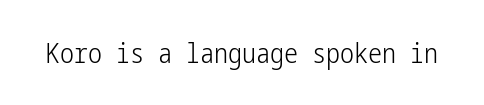
{"serif": "no", "italic": "no", "bold": "no", "weight": "light", "width": "condensed", "stroke_contrast": "low", "x_height": "medium", "underline": "no", "letter_spacing": "normal", "letter_spacing_em": 0.0, "glyph_px": 28}
